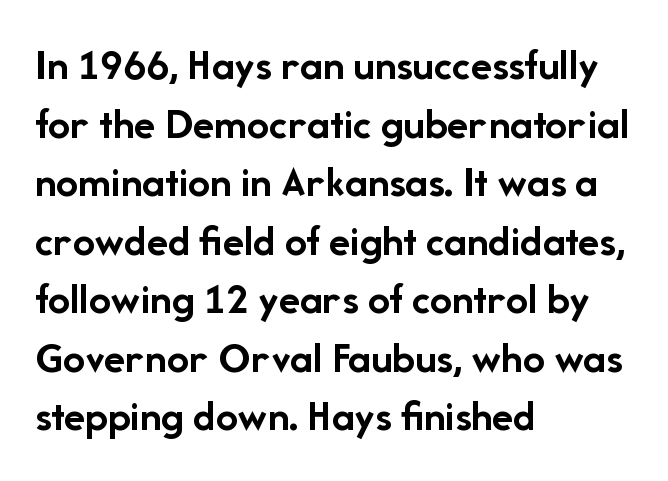
Spacing between characters is what you'd get straight out of the box. The rag falls on the right side of this text block. Notice how descenders clear the ascenders below comfortably — that's standard leading. This sample has the flowing, uneven cadence of proportional lettering. Each letter's strokes conclude bluntly, with no projecting serifs.
